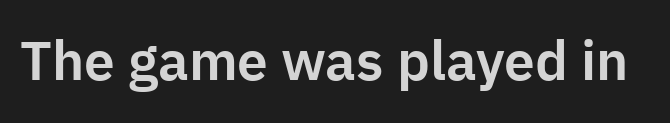
{"serif": "no", "italic": "no", "width": "normal", "stroke_contrast": "low", "x_height": "medium", "monospaced": "no", "underline": "no", "letter_spacing": "normal", "letter_spacing_em": 0.0, "glyph_px": 55}
